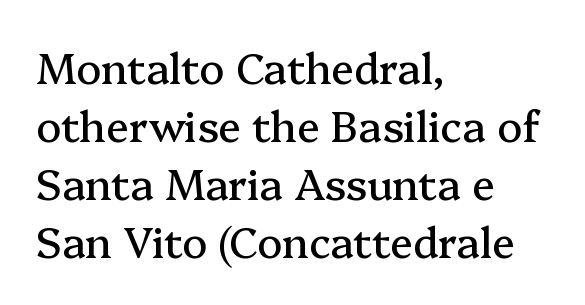
The rendering uses natural spacing where letterforms have individual widths. Summary of vertical rhythm: regular, with standard interline spacing. Unlike a clean sans, this face finishes its strokes with serifs. Has an underline been added? It has not. The letters sit at their default tracking, neither squeezed nor spread. Rendered with straight, roman letterforms.
